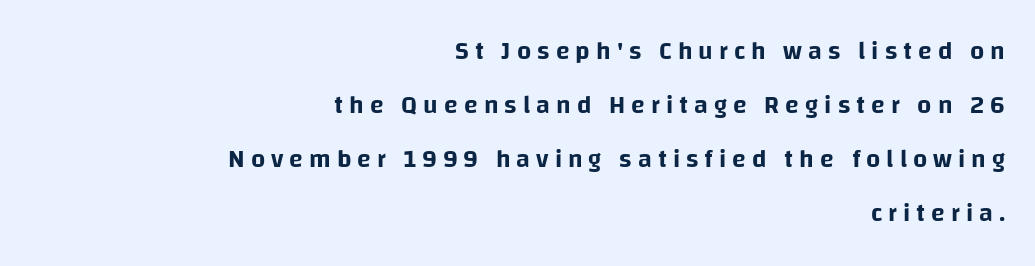
{"italic": "no", "underline": "no", "align": "right", "line_spacing": "loose", "line_spacing_ratio": 2.16, "letter_spacing": "wide", "letter_spacing_em": 0.24, "glyph_px": 25}
